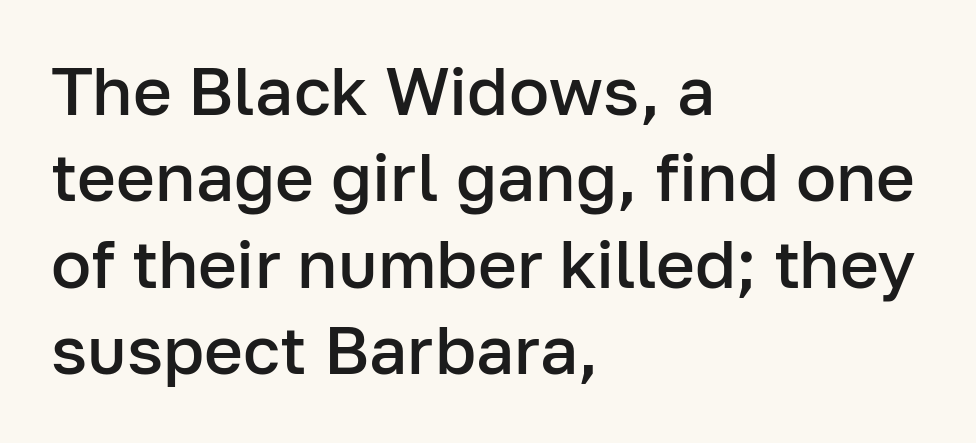
The image shows 67 px semibold sans-serif type, upright; set left-aligned, normal line spacing (1.29x), normal letter spacing, not underlined; low stroke contrast and a medium x-height.
